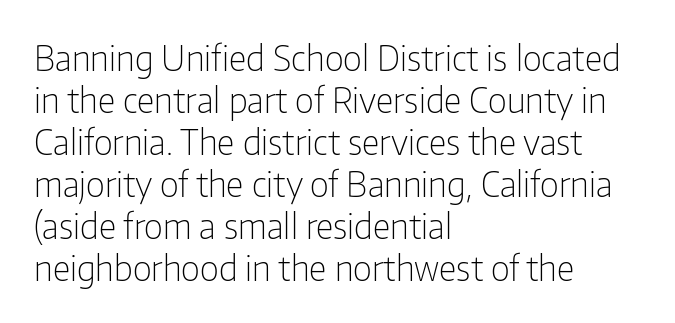
{"serif": "no", "italic": "no", "bold": "no", "weight": "light", "width": "condensed", "stroke_contrast": "low", "x_height": "medium", "monospaced": "no", "underline": "no", "align": "left", "line_spacing_ratio": 1.2, "letter_spacing": "normal", "letter_spacing_em": 0.0, "glyph_px": 35}
